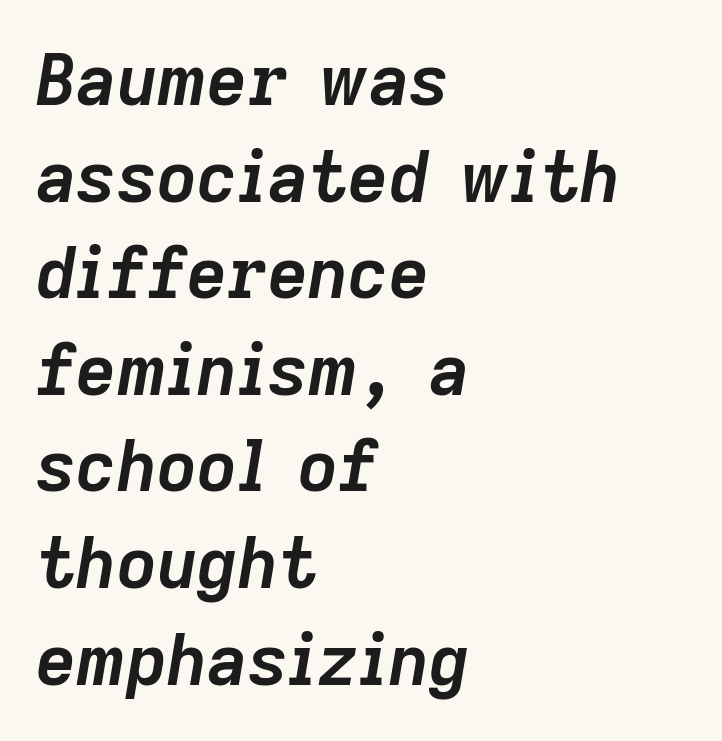
This sample has the flowing, uneven cadence of proportional lettering. Characters follow at the spacing the type designer built in. In terms of leading, this rendering sits right in the middle. The rendering uses a bold face; every stroke is thick and dark.
